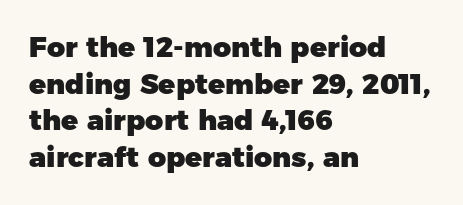
Think of a printed novel: that variable character pitch is what you see here. The lettering holds an erect, upright posture throughout. The passage shown has conventional tracking throughout. Every row of glyphs begins at an identical x-position on the left. The string is rendered with underlining switched off. Compared with an ordinary text face, these strokes are far heavier — a full bold.
